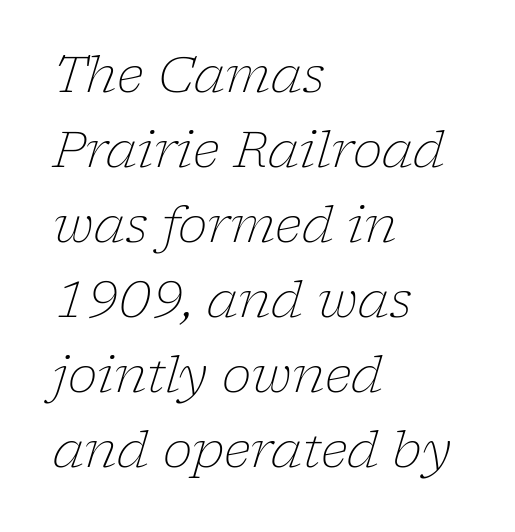
Q: Is the text bold? A: No.
Q: Is the text italic (slanted)? A: Yes, it leans right by about 17 degrees.
Q: Is the typeface a serif or a sans-serif typeface? A: Serif.
Q: Is the text underlined? A: No.
Q: How is the paragraph aligned? A: Left-aligned.
Q: Is the spacing between letters normal or unusually wide? A: Normal.
Q: Is the spacing between lines tight, normal or loose? A: Normal.
Q: Width (condensed, normal, or wide)? A: Normal.
Q: Stroke contrast? A: Low.
Q: x-height? A: Medium.
Q: Monospaced? A: No.
